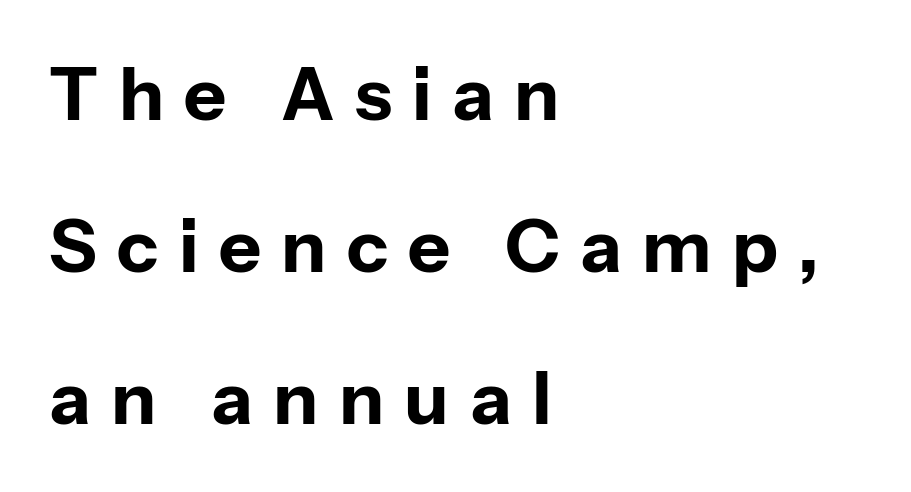
Q: Is the text bold? A: Yes.
Q: Is the text italic (slanted)? A: No, it is upright.
Q: Is the typeface a serif or a sans-serif typeface? A: Sans-serif.
Q: Is the text underlined? A: No.
Q: How is the paragraph aligned? A: Left-aligned.
Q: Is the spacing between letters normal or unusually wide? A: Unusually wide.
Q: Is the spacing between lines tight, normal or loose? A: Loose.
Q: Width (condensed, normal, or wide)? A: Normal.
Q: Stroke contrast? A: Low.
Q: x-height? A: Medium.
Q: Monospaced? A: No.
